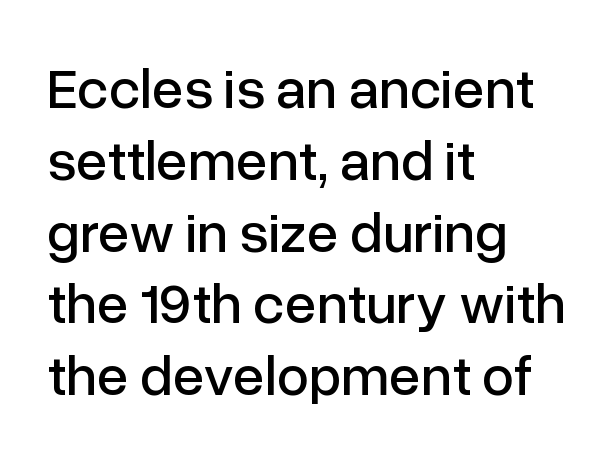
Q: Is the text italic (slanted)? A: No, it is upright.
Q: Is the typeface a serif or a sans-serif typeface? A: Sans-serif.
Q: Is the text underlined? A: No.
Q: How is the paragraph aligned? A: Left-aligned.
Q: Is the spacing between letters normal or unusually wide? A: Normal.
Q: Is the spacing between lines tight, normal or loose? A: Normal.
Q: Width (condensed, normal, or wide)? A: Normal.
Q: Stroke contrast? A: Low.
Q: x-height? A: Medium.
Q: Monospaced? A: No.
